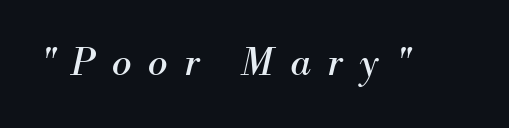
{"serif": "yes", "italic": "yes", "lean": "right", "slant_degrees": 13, "bold": "no", "weight": "regular", "width": "normal", "stroke_contrast": "medium", "x_height": "small", "monospaced": "no", "underline": "no", "letter_spacing": "wide", "letter_spacing_em": 0.45, "glyph_px": 37}
